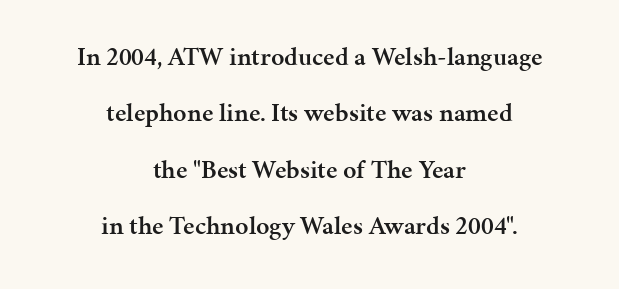
The image shows 26 px text type, upright; set centered, loose line spacing (2.17x), normal letter spacing, not underlined.
